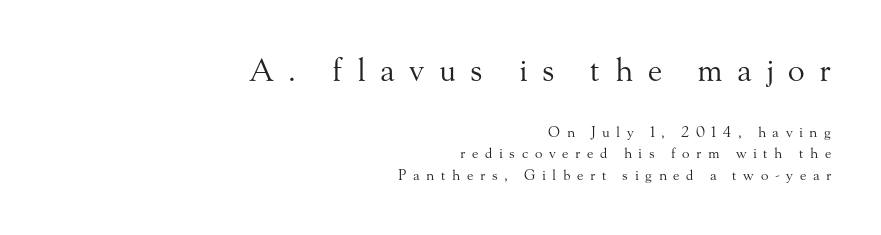
Q: Is the text bold? A: No.
Q: Is the text italic (slanted)? A: No, it is upright.
Q: Is the typeface a serif or a sans-serif typeface? A: Serif.
Q: Is the text underlined? A: No.
Q: How is the paragraph aligned? A: Right-aligned.
Q: Is the spacing between letters normal or unusually wide? A: Unusually wide.
Q: Is the spacing between lines tight, normal or loose? A: Normal.
Q: Which block of text is set in a larger size, the first (top) or the second (bottom)? A: The first (top) one.
Q: Width (condensed, normal, or wide)? A: Normal.
Q: Stroke contrast? A: Medium.
Q: x-height? A: Small.
Q: Monospaced? A: No.
